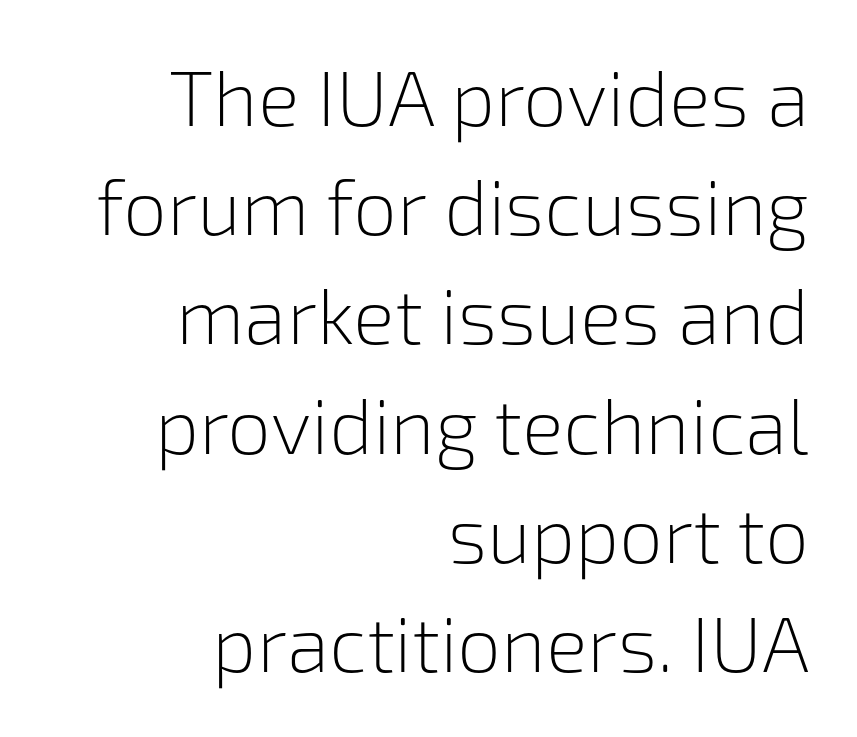
The image shows 78 px light sans-serif type, upright; set right-aligned, normal line spacing (1.4x), normal letter spacing, not underlined; low stroke contrast and a medium x-height.
